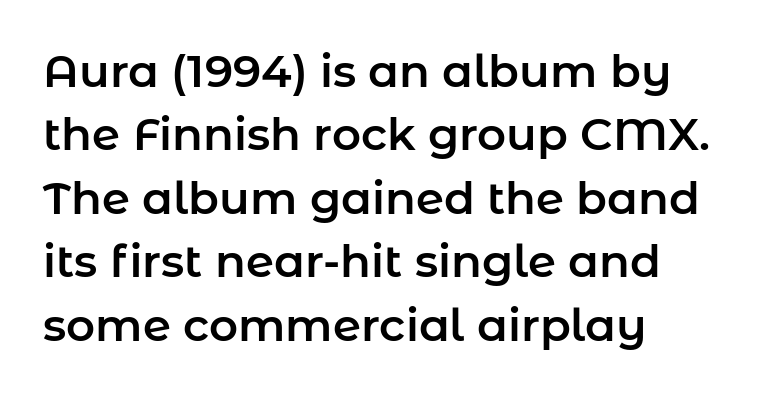
Summary of vertical rhythm: regular, with standard interline spacing. Compared with a centered layout, this one pins lines to the left instead. The lettering holds an erect, upright posture throughout. Underlining? Definitely not there.
